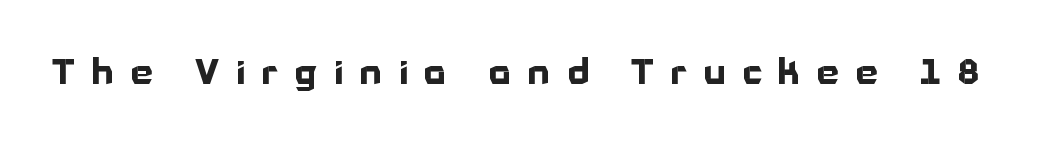
Q: Is the text bold? A: Yes.
Q: Is the text italic (slanted)? A: No, it is upright.
Q: Is the typeface a serif or a sans-serif typeface? A: Sans-serif.
Q: Is the text underlined? A: No.
Q: Is the spacing between letters normal or unusually wide? A: Unusually wide.
Q: Width (condensed, normal, or wide)? A: Normal.
Q: Stroke contrast? A: Low.
Q: x-height? A: Medium.
Q: Monospaced? A: No.
